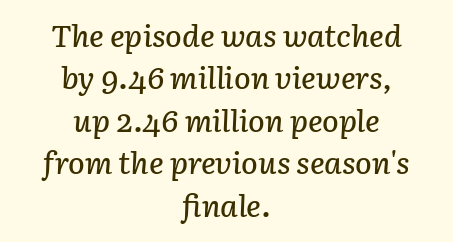
Letters rest on an invisible, unmarked baseline. The lettering tilts uniformly, giving the passage an italic look. Leading matches the norm, producing a regular column. Do the characters align in a grid? No, the font is proportional. Reading down the block, each line starts at a different indent, mirrored at its end. Honestly, the letter spacing is just normal — you wouldn't notice it.
